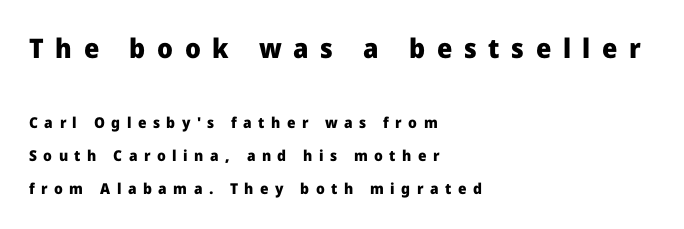
Q: Is the text bold? A: Yes.
Q: Is the text italic (slanted)? A: No, it is upright.
Q: Is the text underlined? A: No.
Q: How is the paragraph aligned? A: Left-aligned.
Q: Is the spacing between letters normal or unusually wide? A: Unusually wide.
Q: Is the spacing between lines tight, normal or loose? A: Loose.
Q: Which block of text is set in a larger size, the first (top) or the second (bottom)? A: The first (top) one.
